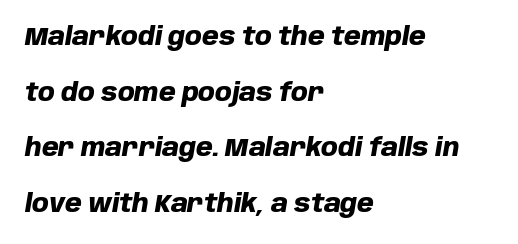
The image shows 24 px bold type, italic (leaning right); set left-aligned, loose line spacing (2.32x), normal letter spacing, not underlined.
